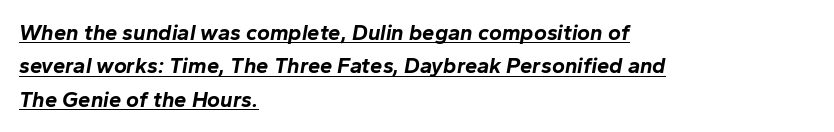
The rows are spaced the way most documents space them. Caption: standard tracking, unaltered. Emphasis-style slanted type is in use. What decoration does the sample have? An underline. This rendering uses left alignment, leaving the right contour irregular. Notice how thick the strokes are: this is what a full bold looks like.
